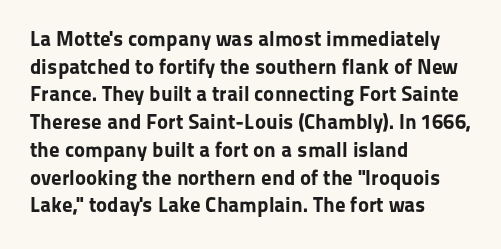
It's the straight-up-and-down kind of type. The words here are not underlined. Summary of vertical rhythm: regular, with standard interline spacing. Alignment: flush left. The rendering keeps characters at their native spacing.
